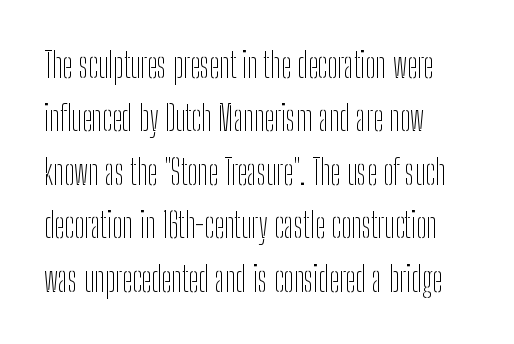
Q: Is the text bold? A: No.
Q: Is the text italic (slanted)? A: No, it is upright.
Q: Is the typeface a serif or a sans-serif typeface? A: Sans-serif.
Q: Is the text underlined? A: No.
Q: How is the paragraph aligned? A: Left-aligned.
Q: Is the spacing between letters normal or unusually wide? A: Normal.
Q: Is the spacing between lines tight, normal or loose? A: Normal.
Q: Width (condensed, normal, or wide)? A: Condensed.
Q: Stroke contrast? A: Low.
Q: x-height? A: Medium.
Q: Monospaced? A: No.
